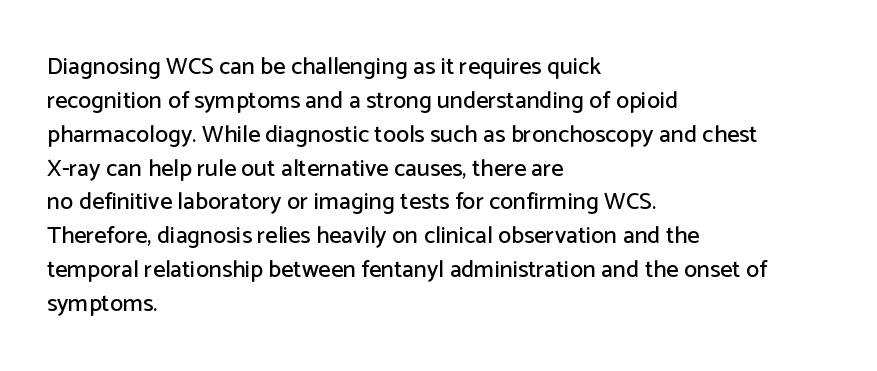
The image shows 24 px text type, upright; set left-aligned, normal line spacing (1.41x), normal letter spacing, not underlined.
